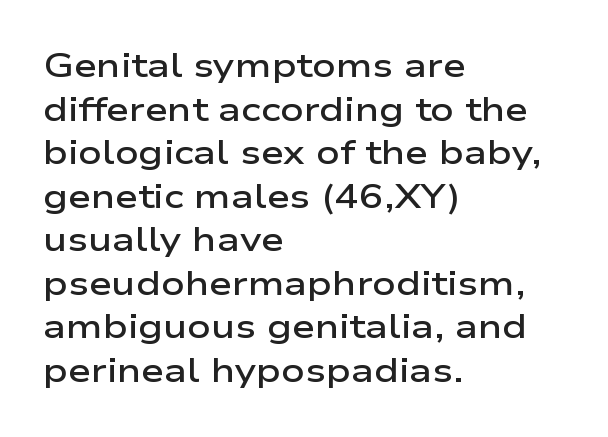
{"serif": "no", "italic": "no", "bold": "semi", "weight": "semibold", "width": "wide", "stroke_contrast": "low", "x_height": "medium", "monospaced": "no", "underline": "no", "align": "left", "line_spacing": "normal", "line_spacing_ratio": 1.32, "letter_spacing": "normal", "letter_spacing_em": 0.0, "glyph_px": 33}
